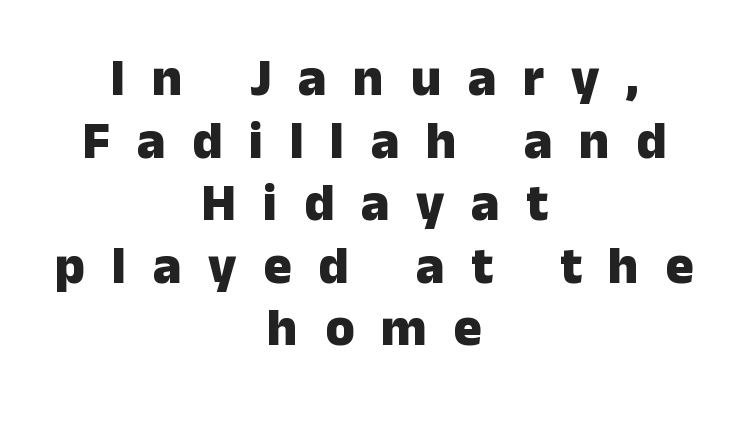
As a designer I'd log this as weight 700, bold. Layout note: lines centered. Designer's note — italics off, roman on. The typeface chosen for these lines omits serifs. Only glyphs here, with clear space below each row. Observe the wide spacing: letters keep a clear distance from each other.
